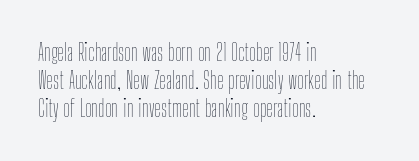
Every stem runs plumb, perpendicular to the baseline. Layout note: lines flush left. Decoration check: the copy has no underline. Short note: letters normally spaced.
